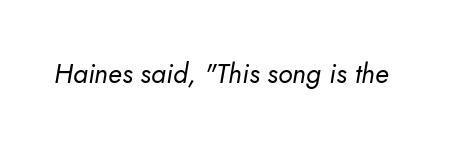
Compared with a typical body face, this is equally light or lighter still. The words here are not underlined. Each word holds together tightly as a unit, with standard inter-letter gaps. The rendering applies a slant to the glyphs.
